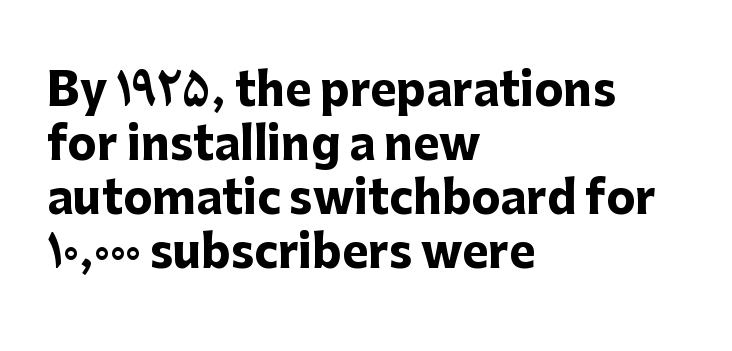
The glyphs are unaccompanied by any horizontal stroke below them. Caption: bold face, heavy strokes. The rendering uses natural spacing where letterforms have individual widths. Spacing between characters is what you'd get straight out of the box. Posture: vertical.
